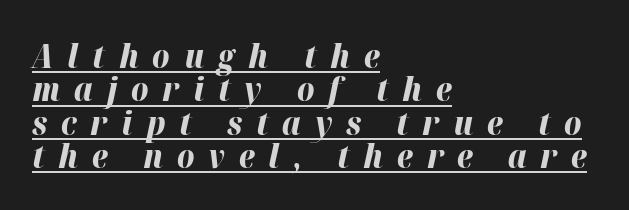
The image shows 33 px bold type, italic (leaning right); set left-aligned, tight line spacing (1.01x), unusually wide letter spacing (+0.42 em), underlined; high stroke contrast and a medium x-height.
